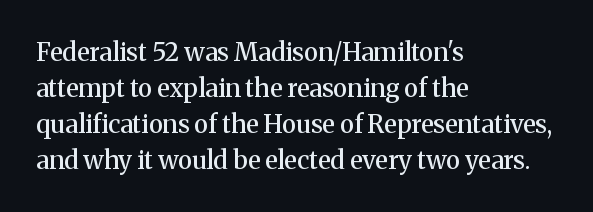
The image shows 25 px text type, upright; set left-aligned, normal line spacing (1.44x), normal letter spacing, not underlined.
